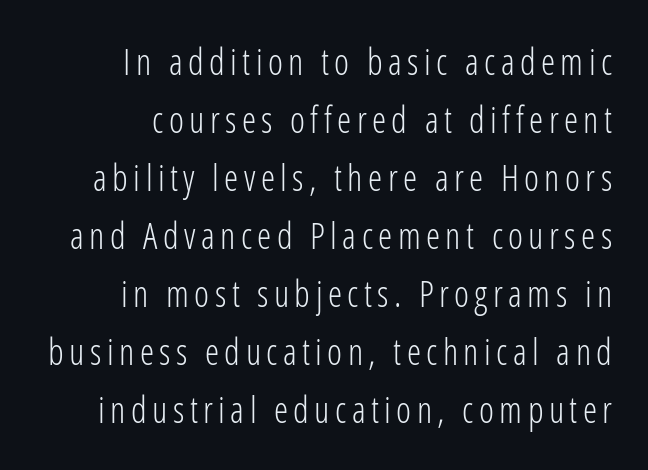
The image shows 36 px light, condensed sans-serif type, upright; set right-aligned, normal line spacing (1.61x), not underlined; low stroke contrast and a medium x-height.
